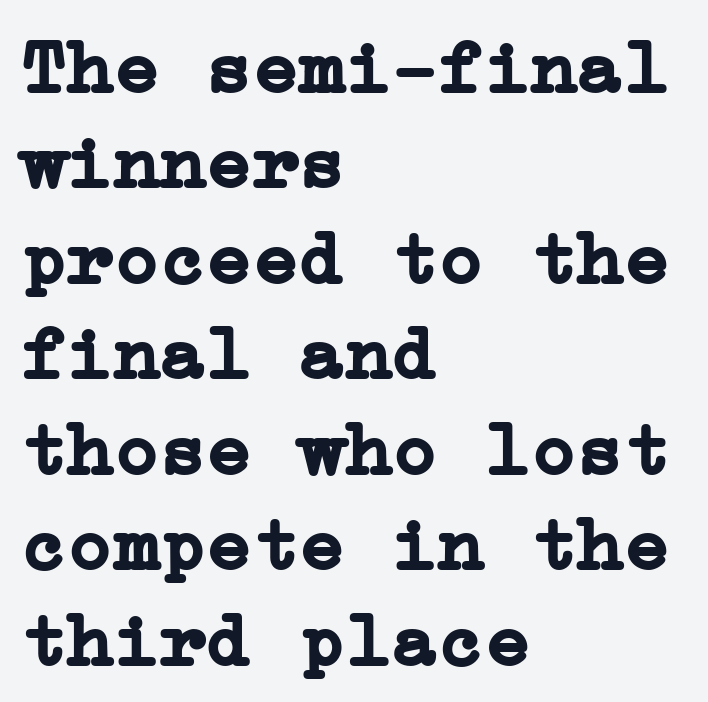
No extra tracking has been applied to these lines. Each line starts at the same left margin while the right side varies. Old-style or modern, the face here clearly has serifs. I'd describe the lettering as bold — thick and assertive. Designer's note — italics off, roman on.
